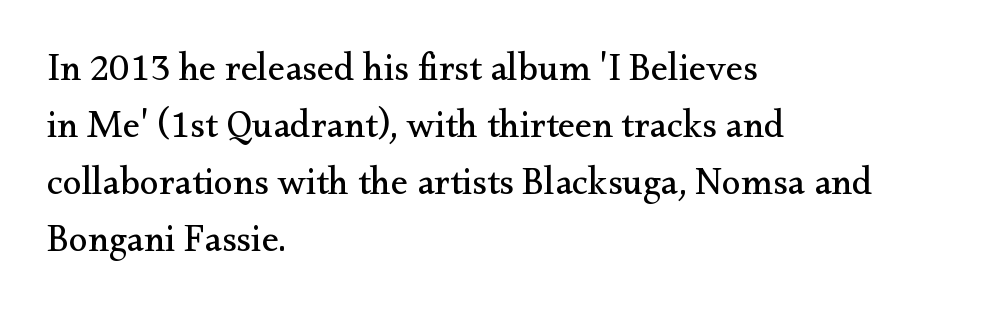
Any mark beneath the type? The region is blank. The font sits on the lighter half of the weight spectrum, regular included. Posture: vertical. Teacher's note: observe the even left margin — that is flush-left alignment. This rendering leaves character spacing at its baseline value. The lines sit at an ordinary, default distance from one another.
